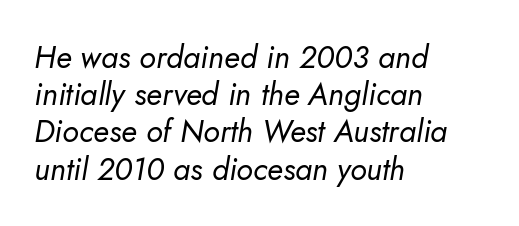
{"italic": "yes", "lean": "right", "slant_degrees": 10, "bold": "no", "weight": "regular", "width": "normal", "stroke_contrast": "low", "x_height": "small", "monospaced": "no", "underline": "no", "align": "left", "line_spacing_ratio": 1.2, "letter_spacing": "normal", "letter_spacing_em": 0.0, "glyph_px": 31}
